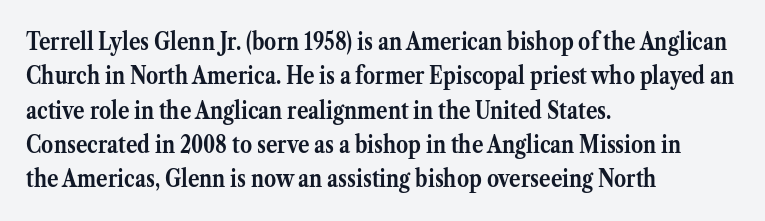
{"italic": "no", "bold": "yes", "underline": "no", "align": "left", "line_spacing": "normal", "line_spacing_ratio": 1.43, "letter_spacing": "normal", "letter_spacing_em": 0.0, "glyph_px": 24}
